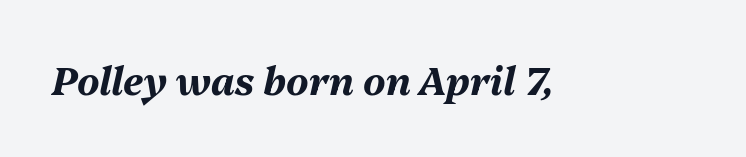
{"italic": "yes", "lean": "right", "slant_degrees": 13, "bold": "yes", "weight": "bold", "width": "normal", "stroke_contrast": "medium", "x_height": "medium", "monospaced": "no", "underline": "no", "letter_spacing": "normal", "letter_spacing_em": 0.0, "glyph_px": 38}
